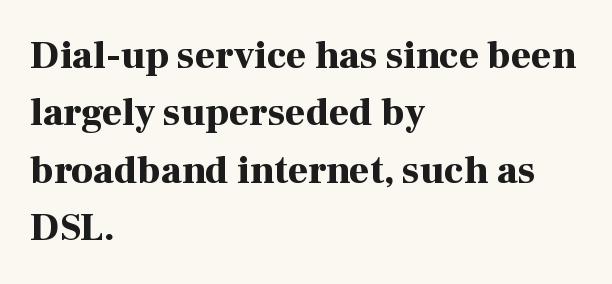
{"serif": "yes", "italic": "no", "bold": "yes", "weight": "bold", "width": "normal", "stroke_contrast": "high", "x_height": "medium", "monospaced": "no", "underline": "no", "align": "left", "line_spacing": "normal", "line_spacing_ratio": 1.47, "letter_spacing": "normal", "letter_spacing_em": 0.0, "glyph_px": 39}
